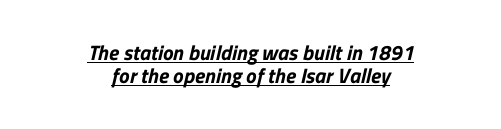
{"underline": "yes", "align": "center", "line_spacing": "tight", "line_spacing_ratio": 1.1, "letter_spacing": "normal", "letter_spacing_em": 0.0, "glyph_px": 21}
